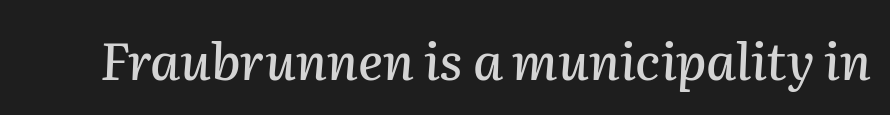
{"italic": "yes", "lean": "right", "slant_degrees": 2, "width": "normal", "stroke_contrast": "medium", "x_height": "medium", "monospaced": "no", "underline": "no", "letter_spacing": "normal", "letter_spacing_em": 0.0, "glyph_px": 51}
